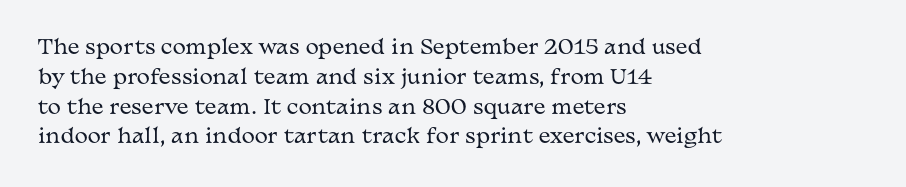
The image shows 20 px text type, upright; set left-aligned, normal line spacing (1.49x), normal letter spacing, not underlined.
